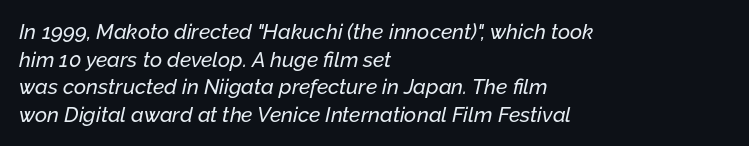
The image shows 21 px text type, italic (leaning right); set left-aligned, normal line spacing (1.31x), normal letter spacing, not underlined.
